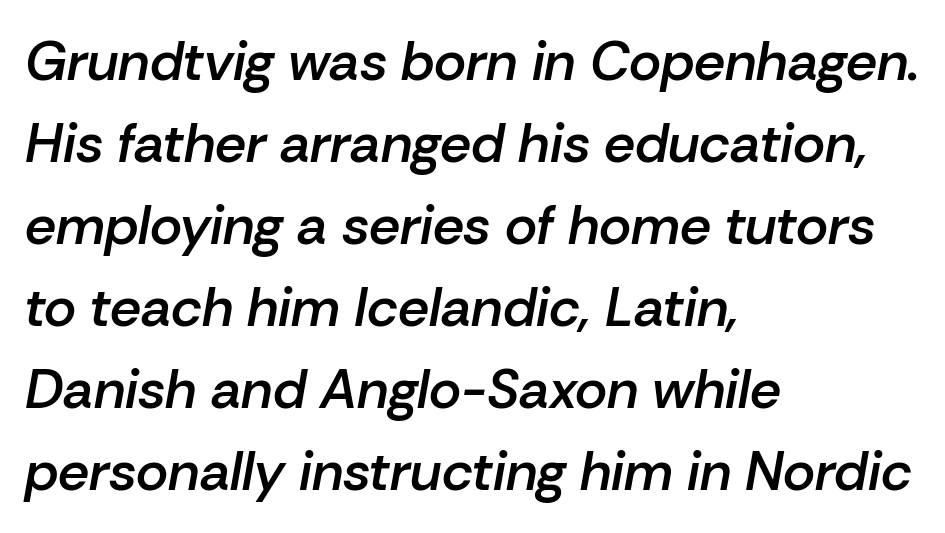
The glyphs have the mass of a demibold cut, below bold. This sample keeps an unexceptional amount of space between lines. No word sits above an underline. Quick note: italic.
